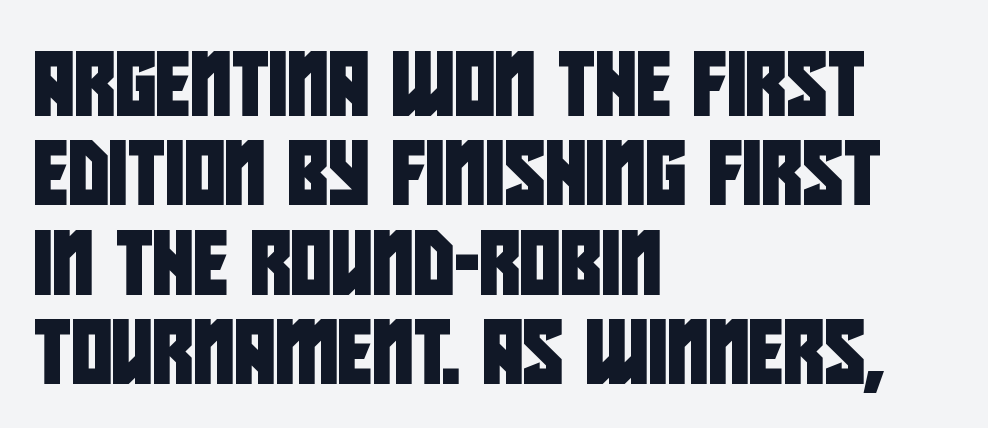
Whoever set this chose a conventional vertical rhythm. Descender tails drop into unmarked territory. These lines are rendered in a variable-pitch font. Line starts are locked; line ends wander. Students, note that the glyphs here touch the page at normal intervals.
